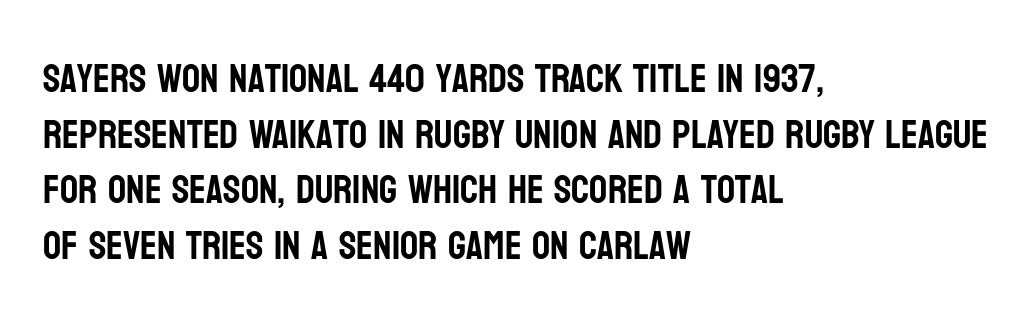
Each new line begins a customary step beneath the previous one. Every row of glyphs begins at an identical x-position on the left. To sum up the face: it is a sans, with no serifs. Varying glyph widths throughout — classic text-font behaviour. Has an underline been added? It has not. Ascenders rise straight up at ninety degrees.
